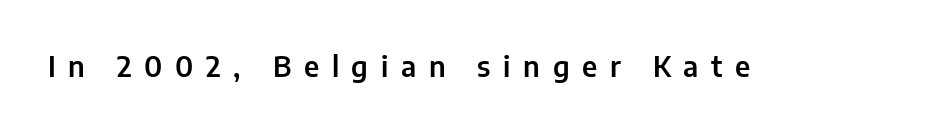
Underline: absent. Each letter's strokes conclude bluntly, with no projecting serifs. Characters remain perfectly vertical along every line. Students, note that the glyphs here are deliberately spaced far apart. The letters advance in unequal steps, a hallmark of proportional type.
